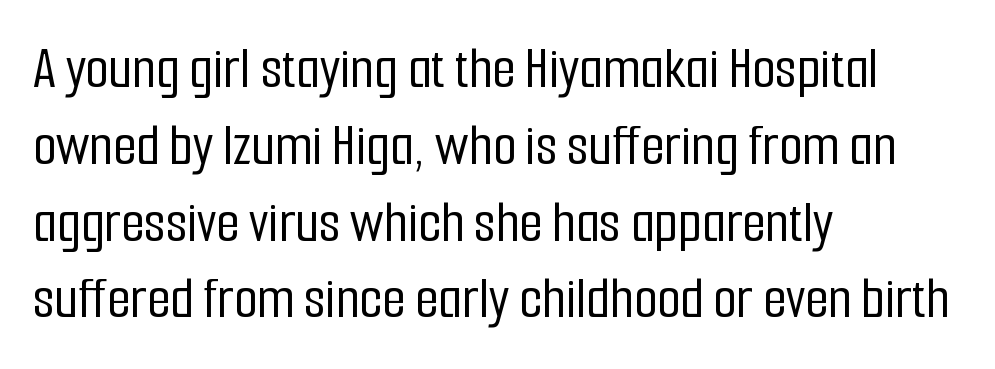
Q: Is the text italic (slanted)? A: No, it is upright.
Q: Is the typeface a serif or a sans-serif typeface? A: Sans-serif.
Q: Is the text underlined? A: No.
Q: How is the paragraph aligned? A: Left-aligned.
Q: Is the spacing between letters normal or unusually wide? A: Normal.
Q: Is the spacing between lines tight, normal or loose? A: Normal.
Q: Width (condensed, normal, or wide)? A: Condensed.
Q: Stroke contrast? A: Low.
Q: x-height? A: Medium.
Q: Monospaced? A: No.
